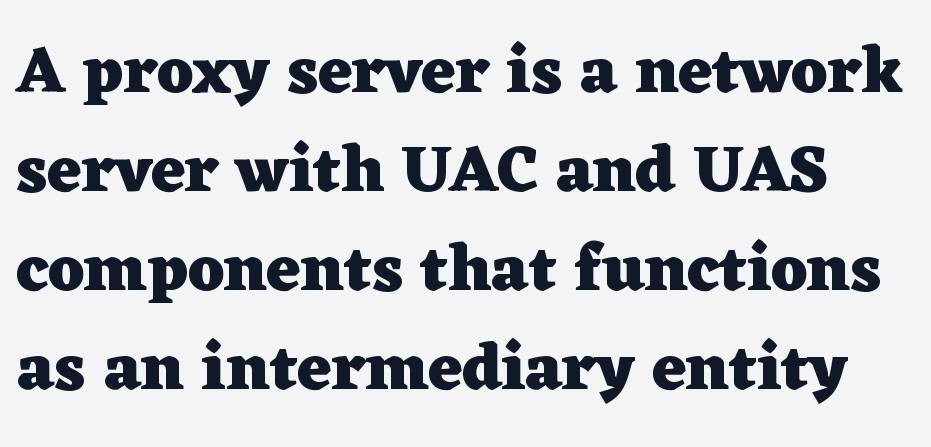
{"serif": "yes", "italic": "no", "bold": "yes", "weight": "heavy", "width": "wide", "stroke_contrast": "low", "x_height": "medium", "monospaced": "no", "underline": "no", "line_spacing": "normal", "line_spacing_ratio": 1.5, "letter_spacing": "normal", "letter_spacing_em": 0.0, "glyph_px": 66}
